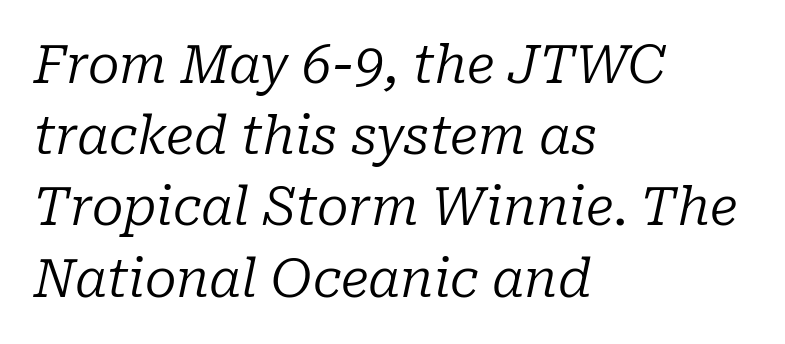
{"serif": "yes", "italic": "yes", "lean": "right", "slant_degrees": 10, "bold": "no", "weight": "regular", "width": "normal", "stroke_contrast": "low", "x_height": "medium", "monospaced": "no", "underline": "no", "align": "left", "line_spacing": "normal", "line_spacing_ratio": 1.37, "letter_spacing": "normal", "letter_spacing_em": 0.0, "glyph_px": 52}
